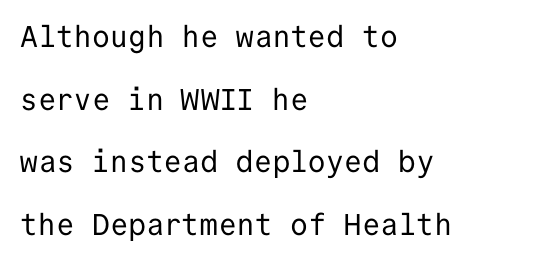
The image shows 30 px regular-weight sans-serif type, upright, monospaced; set left-aligned, loose line spacing (2.09x), normal letter spacing, not underlined; low stroke contrast and a medium x-height.
